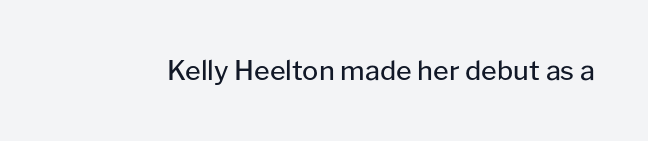
Has an underline been added? It has not. The type is set solid horizontally, with unmodified tracking. The characters are drawn with everyday or finer stroke widths. Every character sits straight up, as roman type does.
